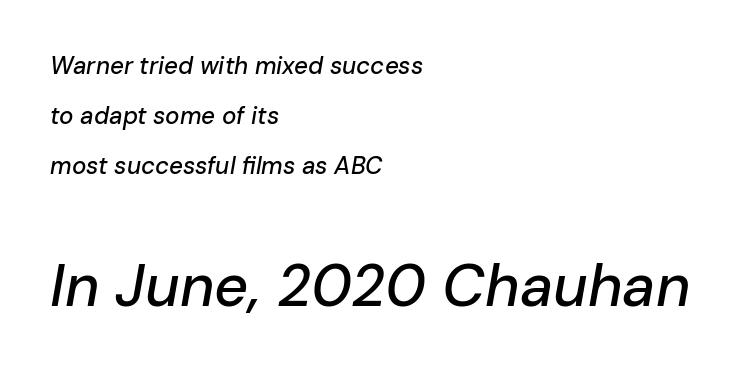
This rendering features lettering with no underline. A typesetter would call this proportional, since set widths differ per character. Slant detected: the letters are inclined. The ragged edge is on the right, which tells us the setting is flush left.
